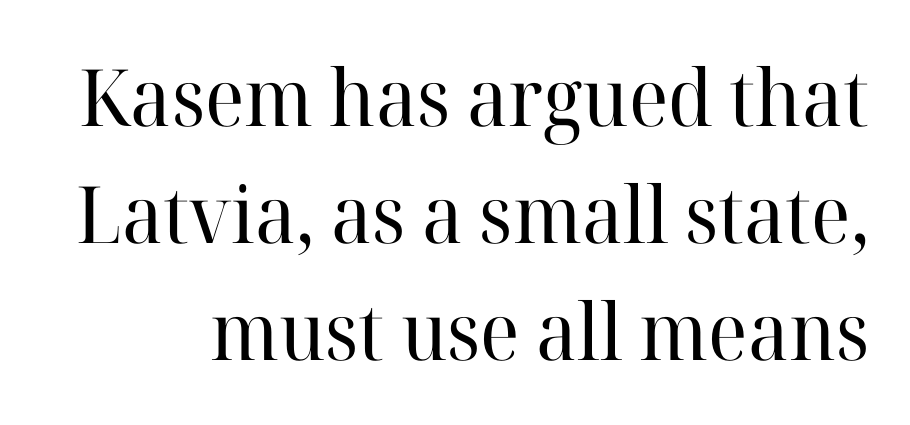
The image shows 79 px regular-weight serif type, upright; set normal line spacing (1.48x), normal letter spacing, not underlined; high stroke contrast and a medium x-height.
